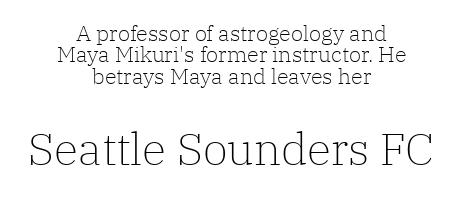
Do the characters align in a grid? No, the font is proportional. The leading is snug, giving the passage a crowded texture. This sample is center-justified, so both line endings float freely. Weight class: somewhere from thin through regular.
